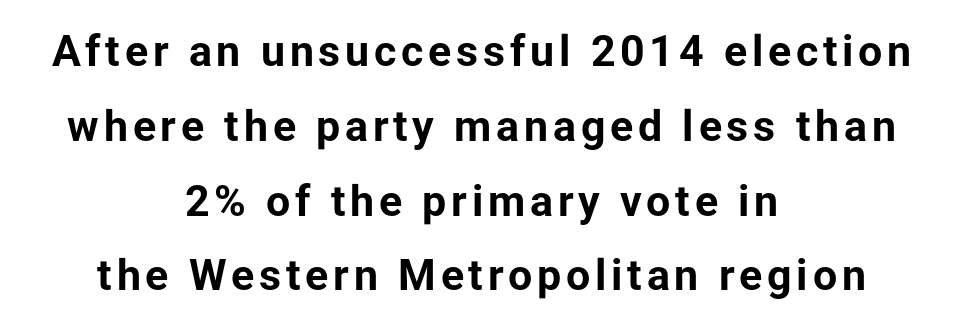
The passage shown is emphatically bold. The rendering shows plain stroke endings on the letterforms — a sans-serif design. Is there any slant? The stems are plumb. The words here are not underlined. Do the characters align in a grid? No, the font is proportional. Neither beginnings nor endings align; midpoints do.
